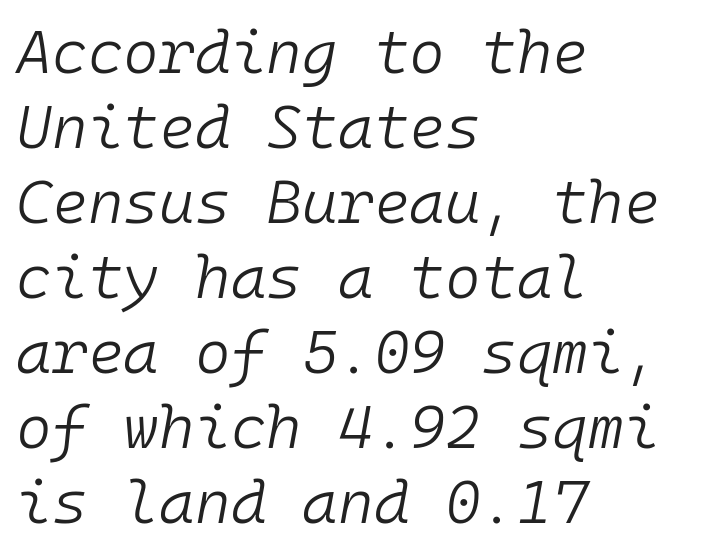
{"italic": "yes", "lean": "right", "slant_degrees": 10, "bold": "no", "weight": "light", "width": "normal", "stroke_contrast": "low", "x_height": "medium", "monospaced": "yes", "underline": "no", "align": "left", "line_spacing_ratio": 1.23, "letter_spacing": "normal", "letter_spacing_em": 0.0, "glyph_px": 61}
